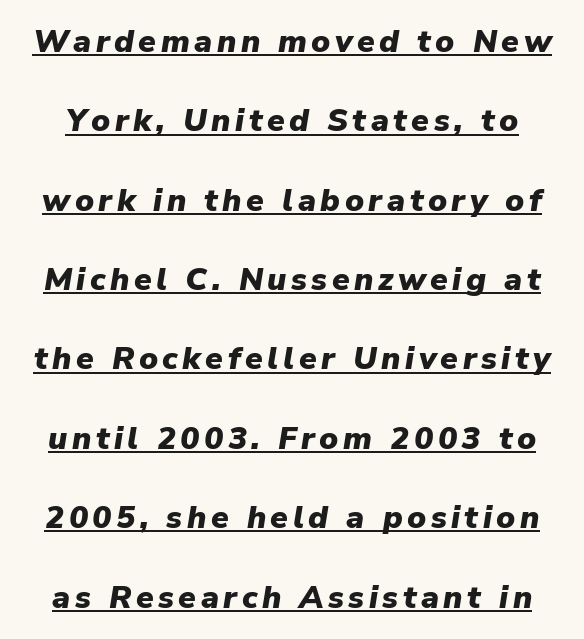
The image shows 32 px heavy type, italic (leaning right); set loose line spacing (2.48x), underlined; low stroke contrast and a medium x-height.
